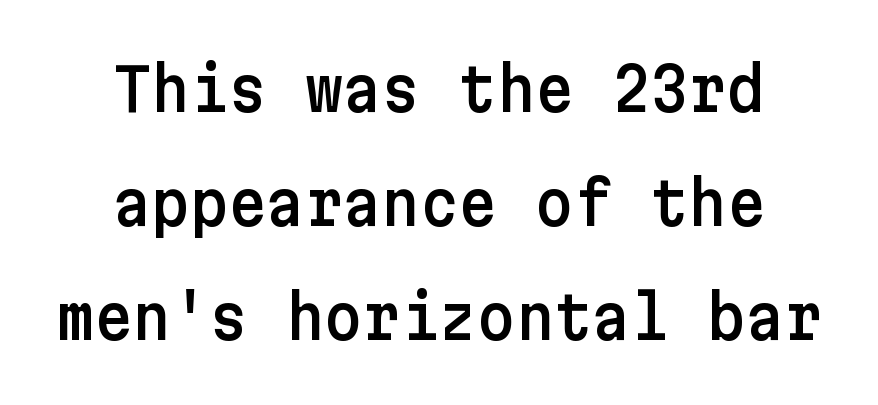
Check the space under the baseline: it is left empty. Letterform terminals end flat and unadorned throughout the passage. The text block is weighted toward neither margin, spreading evenly from the middle. The designer dialed line spacing up above the default.
